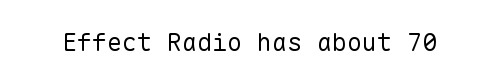
{"italic": "no", "bold": "no", "underline": "no", "letter_spacing": "normal", "letter_spacing_em": 0.0, "glyph_px": 25}
